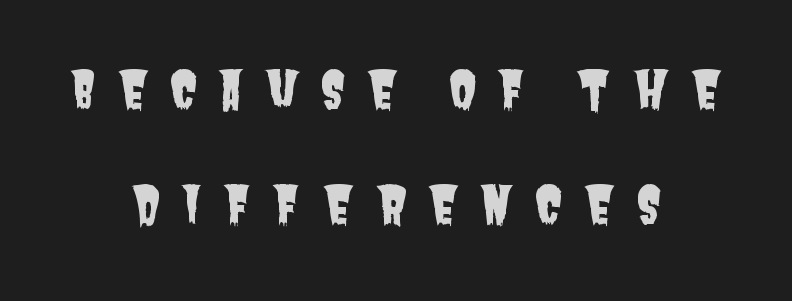
The image shows 51 px condensed sans-serif type; set centered, loose line spacing (2.26x), unusually wide letter spacing (+0.41 em), not underlined; low stroke contrast and a large x-height.
